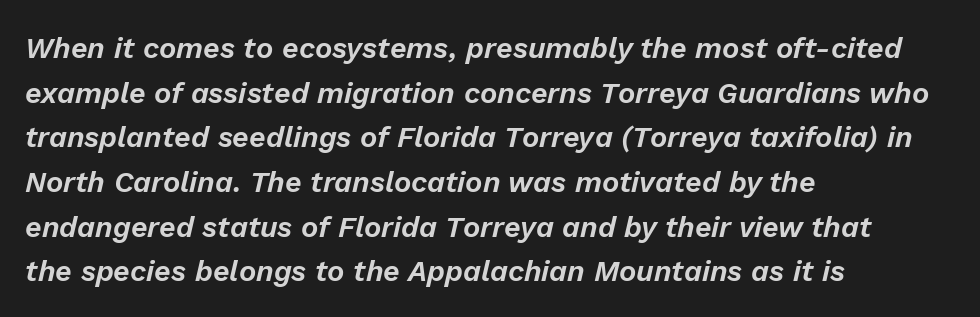
{"italic": "yes", "lean": "right", "slant_degrees": 13, "width": "normal", "stroke_contrast": "low", "x_height": "medium", "monospaced": "no", "underline": "no", "align": "left", "line_spacing": "normal", "line_spacing_ratio": 1.54, "letter_spacing": "normal", "letter_spacing_em": 0.0, "glyph_px": 29}
